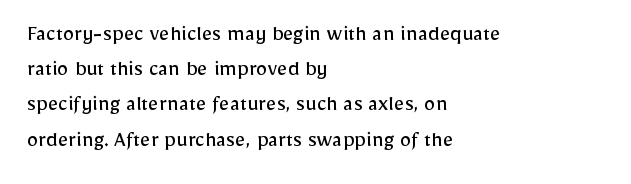
A typesetter would call this leading conventional body-copy spacing. Casual observation: everything's shoved over to the left. Counters stay open thanks to moderate or lighter strokes. The lettering stays uniformly vertical, giving the passage a roman look. No extra tracking has been applied to these lines. The gap between lines stays unmarked.
